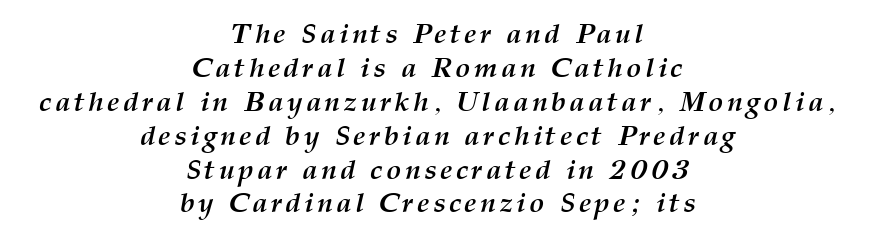
Is this a fixed-width face? No — the glyphs have proportional, varying widths. Alignment: centered. What weight is shown? A full bold with thick strokes. The whole block is typeset with a tilt. The passage shown is not underscored anywhere.
